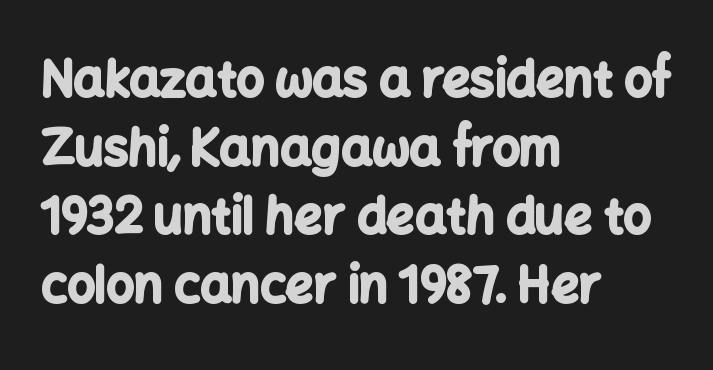
{"serif": "no", "italic": "no", "bold": "yes", "weight": "bold", "width": "normal", "stroke_contrast": "low", "x_height": "medium", "monospaced": "no", "underline": "no", "align": "left", "line_spacing": "normal", "line_spacing_ratio": 1.4, "letter_spacing": "normal", "letter_spacing_em": 0.0, "glyph_px": 49}
